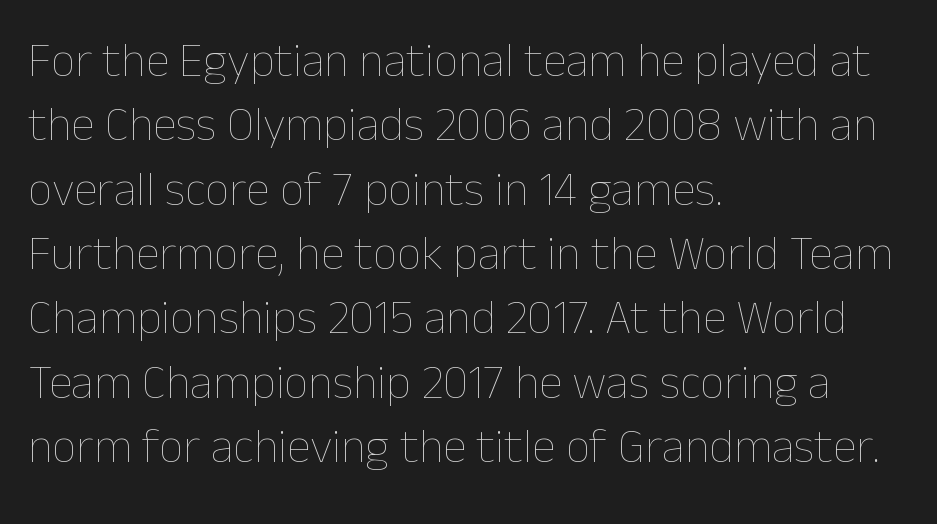
The image shows 48 px thin type, upright; set left-aligned, normal line spacing (1.34x), normal letter spacing, not underlined; low stroke contrast and a medium x-height.
